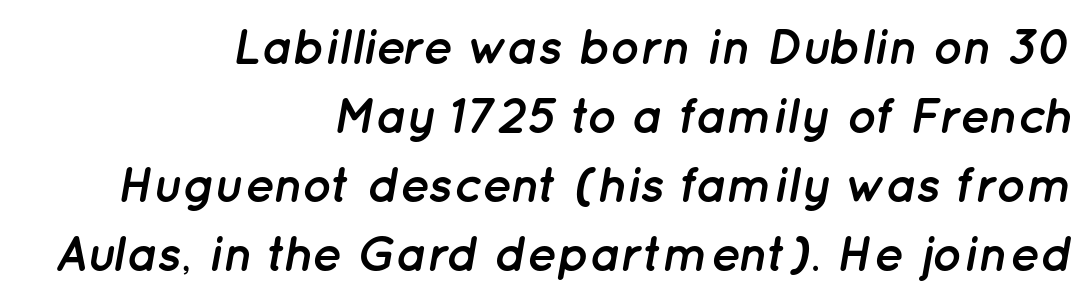
{"italic": "yes", "lean": "right", "slant_degrees": 12, "bold": "yes", "weight": "semibold", "width": "normal", "stroke_contrast": "low", "x_height": "medium", "monospaced": "no", "underline": "no", "align": "right", "line_spacing": "normal", "line_spacing_ratio": 1.38, "letter_spacing": "normal", "letter_spacing_em": 0.0, "glyph_px": 50}
